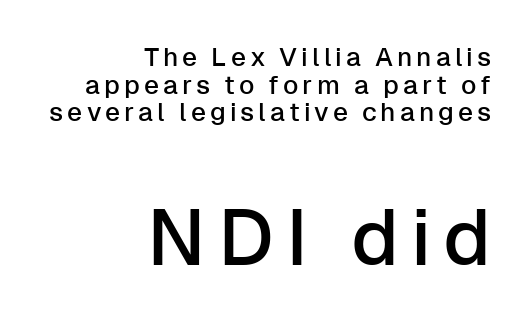
{"serif": "no", "italic": "no", "width": "normal", "stroke_contrast": "low", "x_height": "medium", "monospaced": "no", "underline": "no", "align": "right", "line_spacing": "tight", "line_spacing_ratio": 1.06, "larger_block": "second", "size_ratio": 3.04, "glyph_px": 79}
